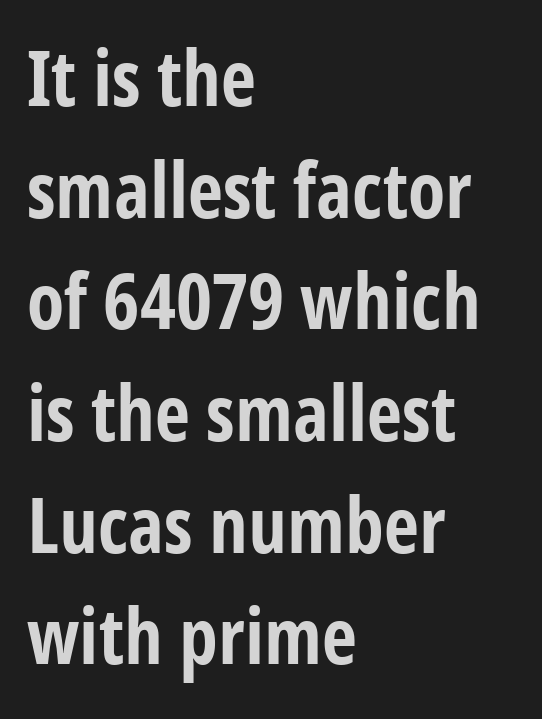
Q: Is the text bold? A: Yes.
Q: Is the text italic (slanted)? A: No, it is upright.
Q: Is the typeface a serif or a sans-serif typeface? A: Sans-serif.
Q: Is the text underlined? A: No.
Q: How is the paragraph aligned? A: Left-aligned.
Q: Is the spacing between letters normal or unusually wide? A: Normal.
Q: Is the spacing between lines tight, normal or loose? A: Normal.
Q: Width (condensed, normal, or wide)? A: Condensed.
Q: Stroke contrast? A: Low.
Q: x-height? A: Medium.
Q: Monospaced? A: No.
